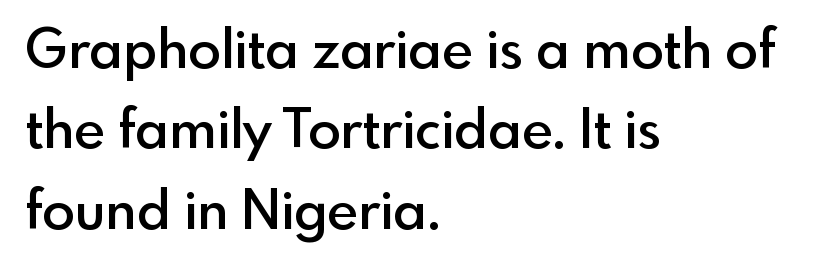
{"serif": "no", "italic": "no", "bold": "semi", "weight": "semibold", "width": "normal", "x_height": "small", "monospaced": "no", "underline": "no", "align": "left", "line_spacing": "normal", "line_spacing_ratio": 1.49, "letter_spacing": "normal", "letter_spacing_em": 0.0, "glyph_px": 54}
